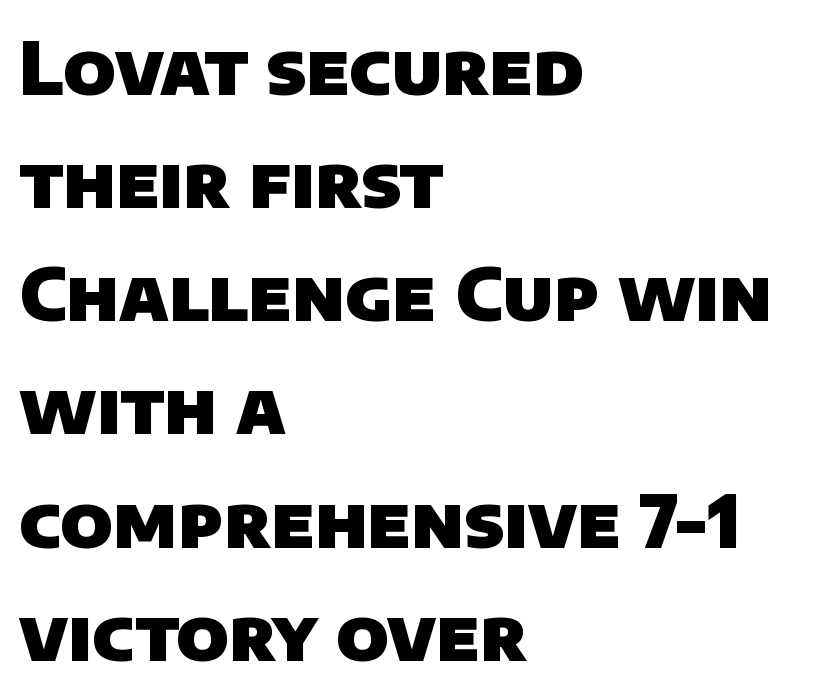
{"serif": "no", "bold": "yes", "weight": "heavy", "width": "normal", "stroke_contrast": "low", "x_height": "large", "monospaced": "no", "underline": "no", "align": "left", "line_spacing": "normal", "line_spacing_ratio": 1.55, "letter_spacing": "normal", "letter_spacing_em": 0.0, "glyph_px": 73}
